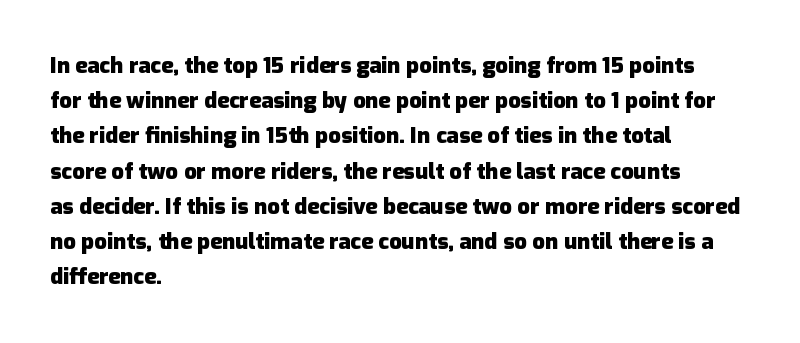
Every row of glyphs begins at an identical x-position on the left. Each word holds together tightly as a unit, with standard inter-letter gaps. What's the leading like? Ordinary, nothing unusual. Nope, not italic — everything's standing straight. The space directly below the letters is spotless.
